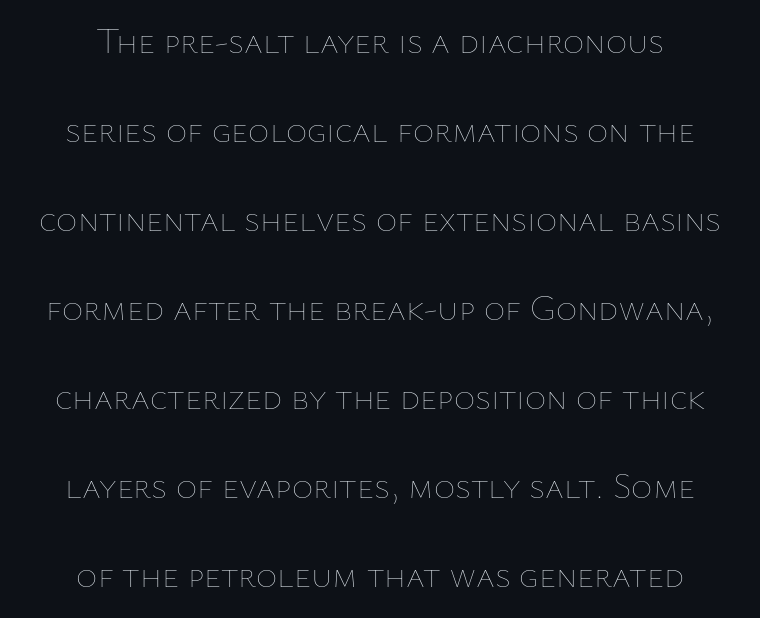
Does the copy run flush right? No — it is centered line by line. Counters stay open thanks to moderate or lighter strokes. Summary of vertical rhythm: relaxed, with wide interline spacing. The axis of the letterforms is exactly vertical. The passage shown is typed in a proportional face where columns would drift.
